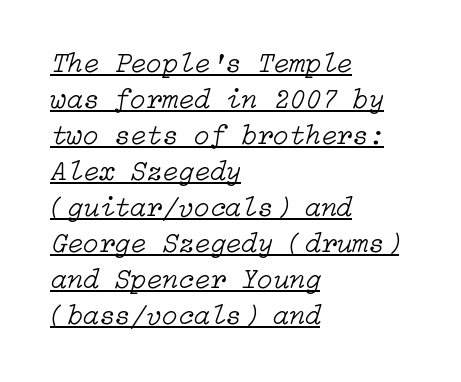
The image shows 29 px light type, italic (leaning right); set left-aligned, line spacing 1.24x, normal letter spacing, underlined; low stroke contrast and a medium x-height.
